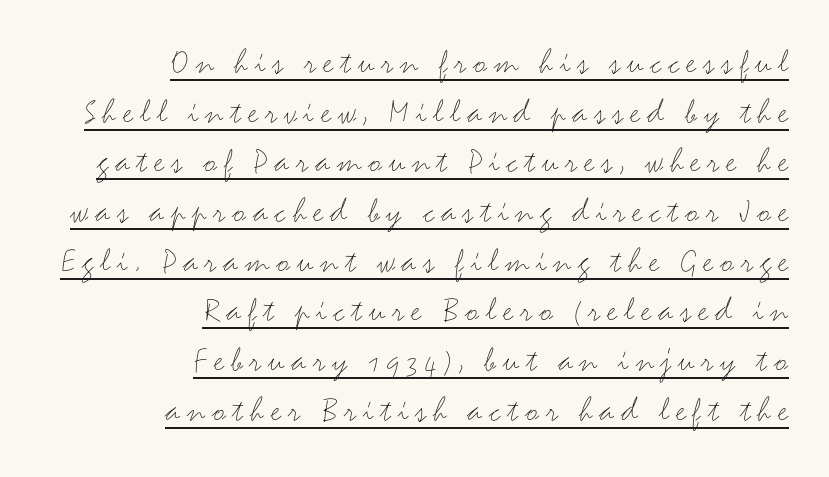
{"serif": "no", "bold": "no", "weight": "light", "width": "wide", "stroke_contrast": "medium", "x_height": "small", "monospaced": "no", "underline": "yes", "align": "right", "line_spacing": "normal", "line_spacing_ratio": 1.38, "glyph_px": 36}
